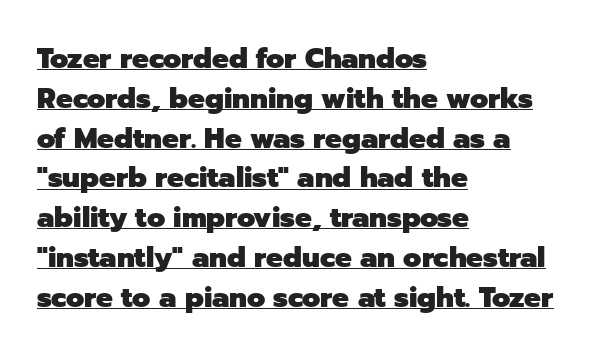
{"serif": "no", "italic": "no", "bold": "yes", "weight": "heavy", "width": "normal", "stroke_contrast": "low", "x_height": "medium", "monospaced": "no", "underline": "yes", "align": "left", "line_spacing": "normal", "line_spacing_ratio": 1.42, "letter_spacing": "normal", "letter_spacing_em": 0.0, "glyph_px": 28}
